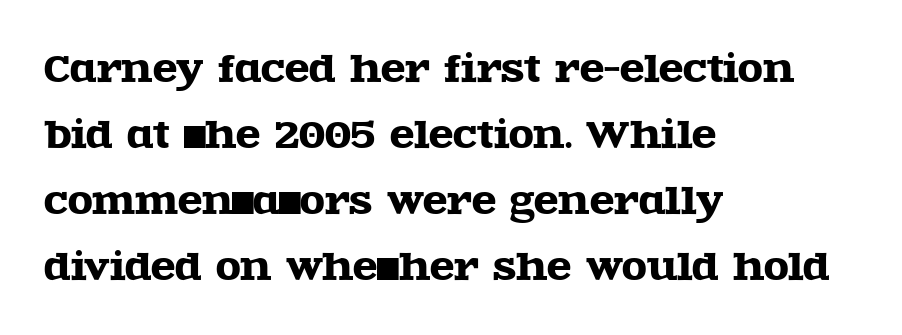
Between one letter and the next there's only the usual sliver of space. The space beneath each line is pristine and unruled. Stroke terminals: seriffed. Nope, not italic — everything's standing straight. Spacing verdict: proportional, widths tailored to each character.
